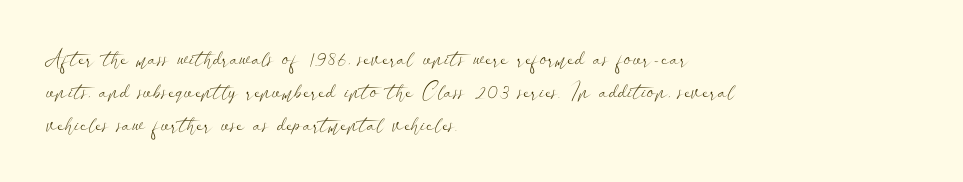
Q: Is the text bold? A: No.
Q: Is the text italic (slanted)? A: Yes.
Q: Is the text underlined? A: No.
Q: How is the paragraph aligned? A: Left-aligned.
Q: Is the spacing between letters normal or unusually wide? A: Normal.
Q: Is the spacing between lines tight, normal or loose? A: Normal.
